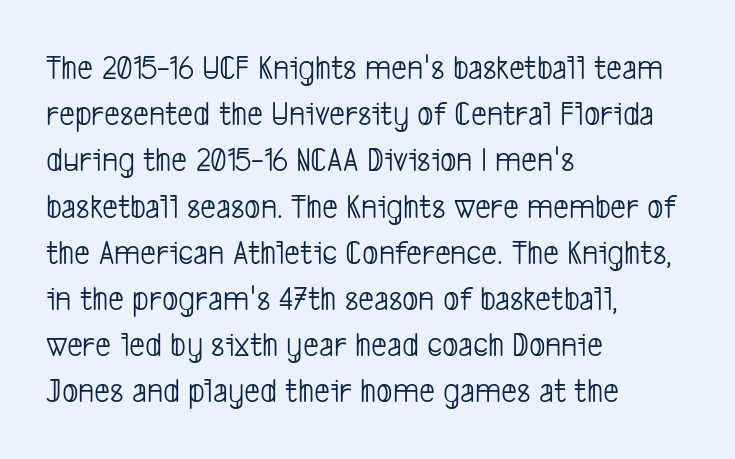
Q: Is the text bold? A: No.
Q: Is the typeface a serif or a sans-serif typeface? A: Sans-serif.
Q: Is the text underlined? A: No.
Q: How is the paragraph aligned? A: Left-aligned.
Q: Is the spacing between letters normal or unusually wide? A: Normal.
Q: Is the spacing between lines tight, normal or loose? A: Normal.
Q: Width (condensed, normal, or wide)? A: Condensed.
Q: Stroke contrast? A: Low.
Q: x-height? A: Medium.
Q: Monospaced? A: No.
